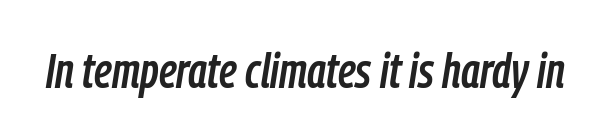
Q: Is the text italic (slanted)? A: Yes, it leans right by about 9 degrees.
Q: Is the text underlined? A: No.
Q: Is the spacing between letters normal or unusually wide? A: Normal.
Q: Width (condensed, normal, or wide)? A: Condensed.
Q: Stroke contrast? A: Low.
Q: x-height? A: Medium.
Q: Monospaced? A: No.
